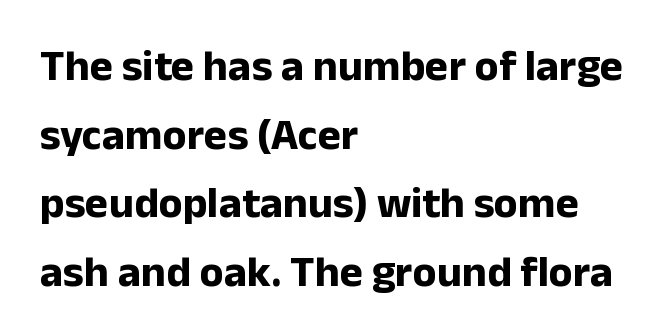
{"serif": "no", "italic": "no", "bold": "yes", "weight": "bold", "width": "normal", "stroke_contrast": "low", "x_height": "medium", "monospaced": "no", "underline": "no", "align": "left", "line_spacing": "normal", "line_spacing_ratio": 1.56, "letter_spacing": "normal", "letter_spacing_em": 0.0, "glyph_px": 44}
